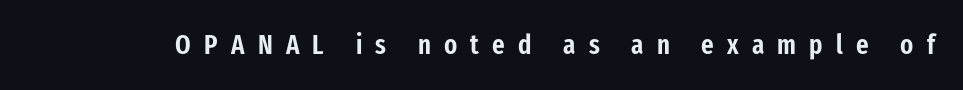
The image shows 27 px text type, upright; set unusually wide letter spacing (+0.49 em), not underlined.
